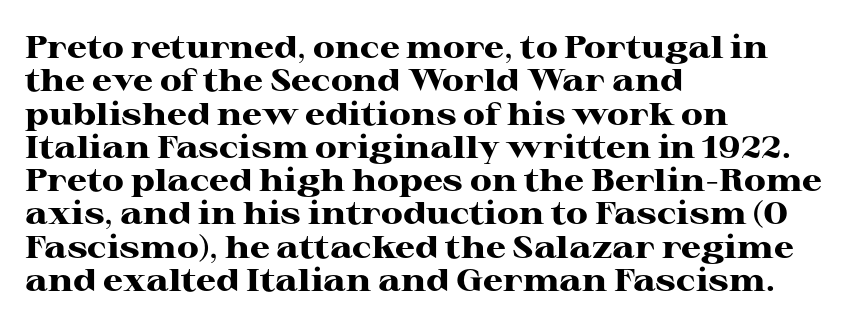
The image shows 32 px heavy, wide serif type, upright; set left-aligned, tight line spacing (1.04x), normal letter spacing, not underlined; high stroke contrast and a medium x-height.
